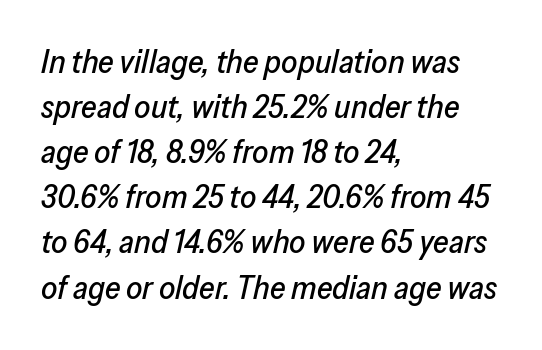
Q: Is the text italic (slanted)? A: Yes, it leans right by about 13 degrees.
Q: Is the text underlined? A: No.
Q: How is the paragraph aligned? A: Left-aligned.
Q: Is the spacing between letters normal or unusually wide? A: Normal.
Q: Is the spacing between lines tight, normal or loose? A: Normal.
Q: Width (condensed, normal, or wide)? A: Normal.
Q: Stroke contrast? A: Low.
Q: x-height? A: Medium.
Q: Monospaced? A: No.
